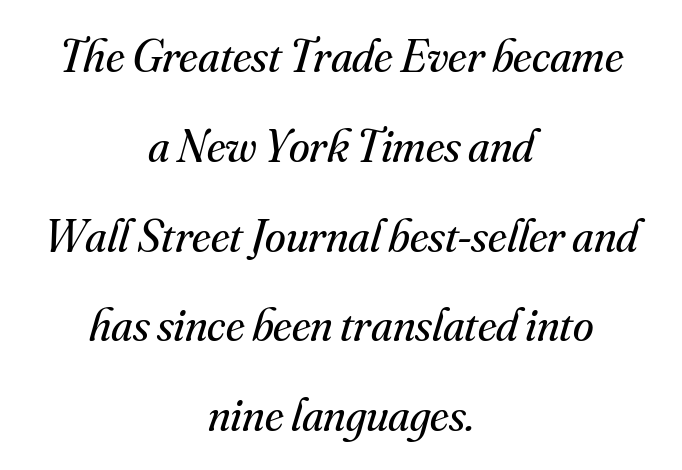
Q: Is the text bold? A: No.
Q: Is the text italic (slanted)? A: Yes, it leans right by about 16 degrees.
Q: Is the typeface a serif or a sans-serif typeface? A: Serif.
Q: Is the text underlined? A: No.
Q: How is the paragraph aligned? A: Centered.
Q: Is the spacing between letters normal or unusually wide? A: Normal.
Q: Is the spacing between lines tight, normal or loose? A: Loose.
Q: Width (condensed, normal, or wide)? A: Normal.
Q: Stroke contrast? A: Medium.
Q: x-height? A: Small.
Q: Monospaced? A: No.
